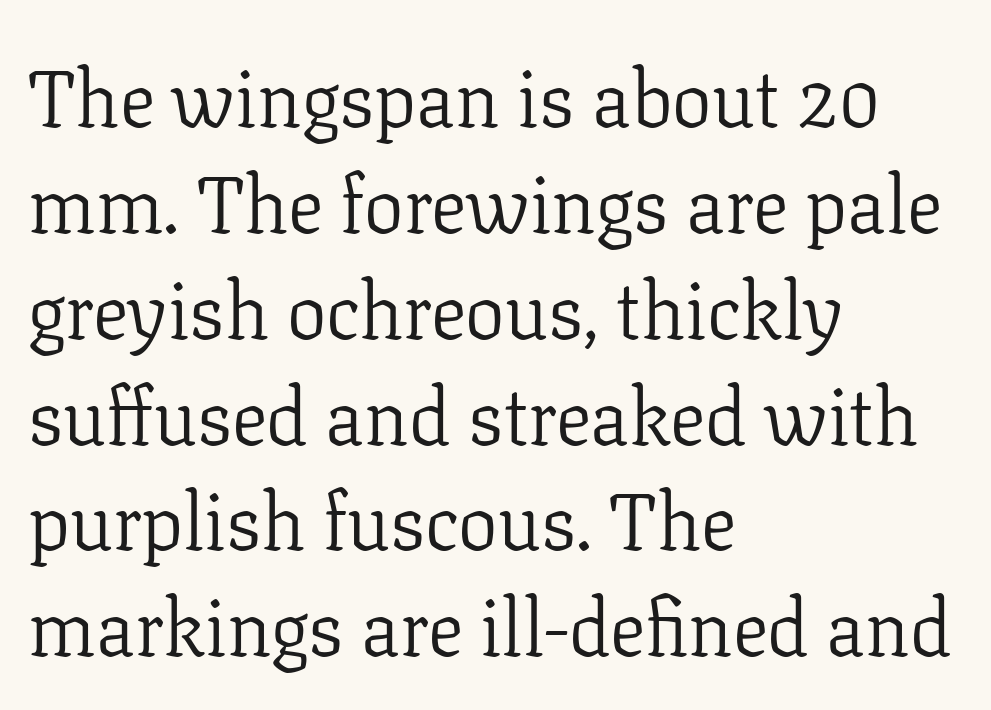
The image shows 79 px light serif type, upright; set left-aligned, normal line spacing (1.34x), normal letter spacing, not underlined; low stroke contrast and a medium x-height.
